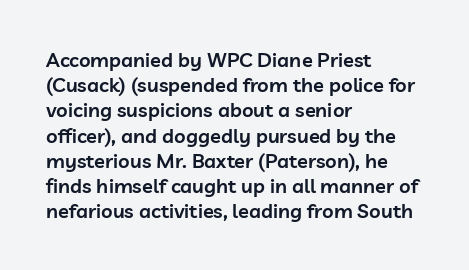
{"italic": "no", "bold": "semi", "underline": "no", "align": "left", "line_spacing": "normal", "line_spacing_ratio": 1.26, "letter_spacing": "normal", "letter_spacing_em": 0.0, "glyph_px": 20}
